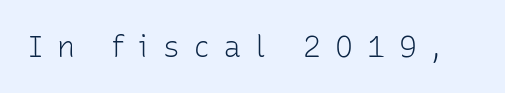
Q: Is the text bold? A: No.
Q: Is the text italic (slanted)? A: No, it is upright.
Q: Is the typeface a serif or a sans-serif typeface? A: Sans-serif.
Q: Is the text underlined? A: No.
Q: Is the spacing between letters normal or unusually wide? A: Unusually wide.
Q: Width (condensed, normal, or wide)? A: Normal.
Q: Stroke contrast? A: Low.
Q: x-height? A: Medium.
Q: Monospaced? A: No.
